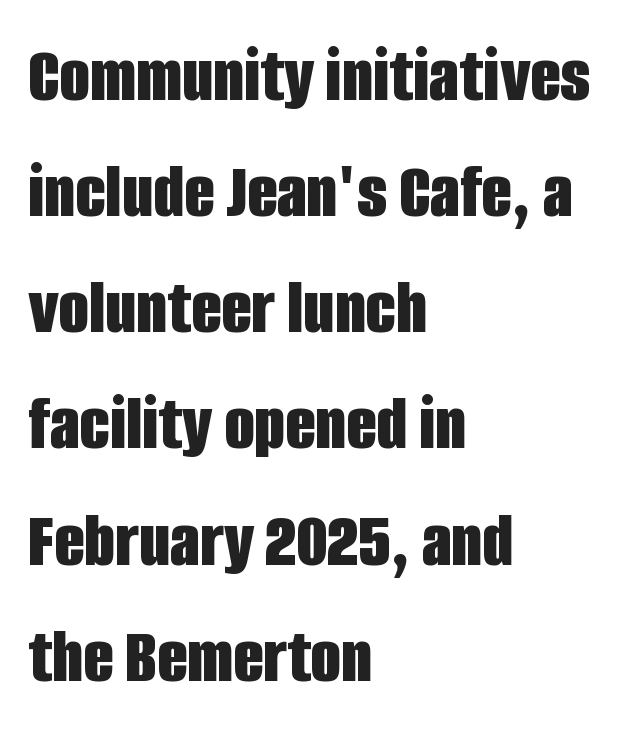
The image shows 79 px bold, condensed sans-serif type, upright; set left-aligned, normal line spacing (1.47x), normal letter spacing, not underlined; low stroke contrast and a large x-height.
